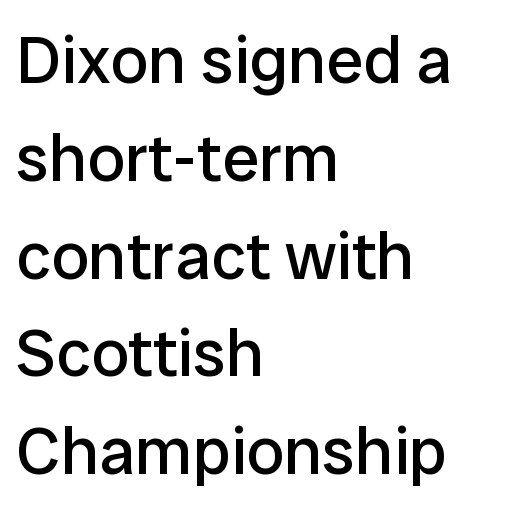
The image shows 67 px regular-weight sans-serif type, upright; set left-aligned, normal line spacing (1.46x), normal letter spacing, not underlined; low stroke contrast and a medium x-height.
